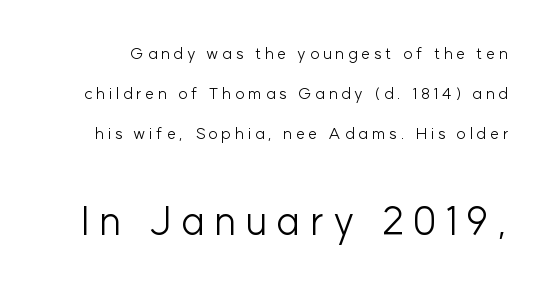
Q: Is the text bold? A: No.
Q: Is the text italic (slanted)? A: No, it is upright.
Q: Is the typeface a serif or a sans-serif typeface? A: Sans-serif.
Q: Is the text underlined? A: No.
Q: Is the spacing between letters normal or unusually wide? A: Unusually wide.
Q: Is the spacing between lines tight, normal or loose? A: Loose.
Q: Which block of text is set in a larger size, the first (top) or the second (bottom)? A: The second (bottom) one.
Q: Width (condensed, normal, or wide)? A: Normal.
Q: Stroke contrast? A: Low.
Q: x-height? A: Medium.
Q: Monospaced? A: No.
